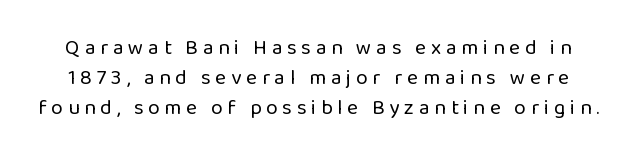
The image shows 21 px text type, upright; set normal line spacing (1.43x), unusually wide letter spacing (+0.23 em), not underlined.
